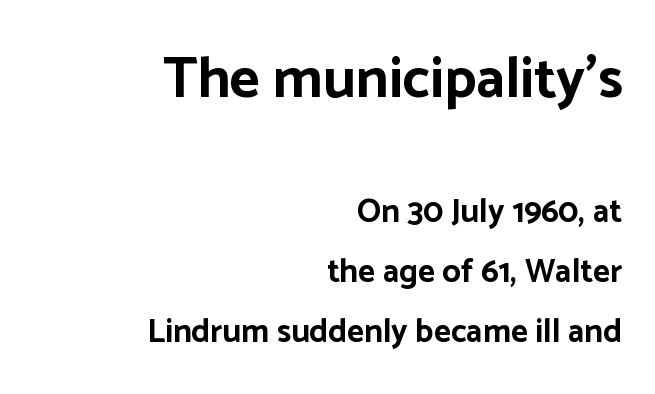
The image shows 58 px bold sans-serif type, upright; set right-aligned, line spacing 1.82x, normal letter spacing, not underlined; the first (top) block is 1.76x larger; low stroke contrast and a medium x-height.
